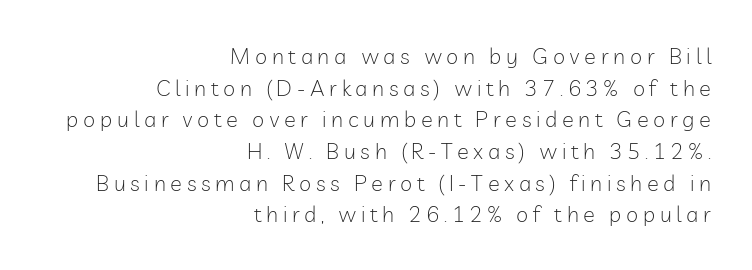
Q: Is the text bold? A: No.
Q: Is the text italic (slanted)? A: No, it is upright.
Q: Is the text underlined? A: No.
Q: How is the paragraph aligned? A: Right-aligned.
Q: Is the spacing between letters normal or unusually wide? A: Unusually wide.
Q: Is the spacing between lines tight, normal or loose? A: Normal.
